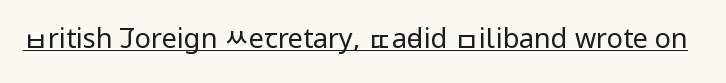
The image shows 27 px text type, upright; set normal letter spacing, underlined.
